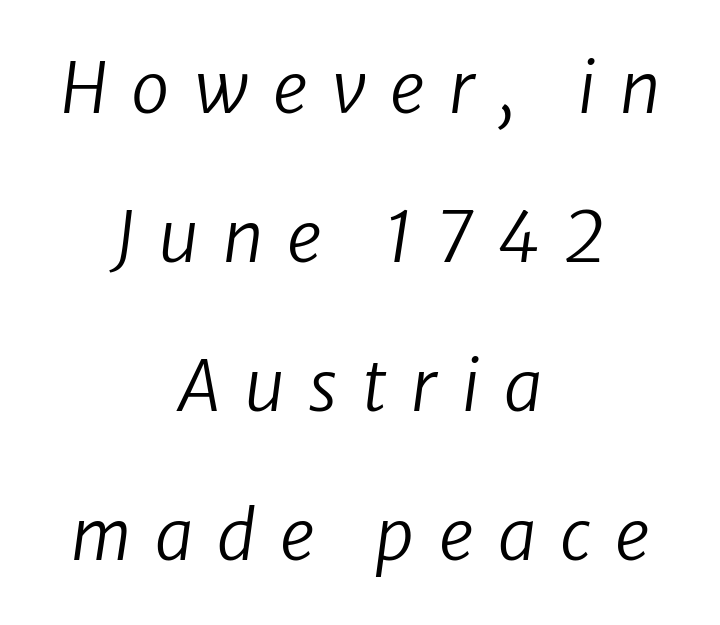
Honestly, there is no underline to notice here at all. Reading down the block, each line starts at a different indent, mirrored at its end. You could only call the tracking loose — the letters float apart. Each new line begins a long way beneath the previous one.
